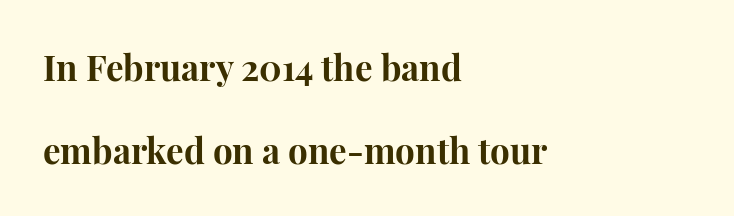
Q: Is the text bold? A: Yes.
Q: Is the text italic (slanted)? A: No, it is upright.
Q: Is the typeface a serif or a sans-serif typeface? A: Serif.
Q: Is the text underlined? A: No.
Q: How is the paragraph aligned? A: Left-aligned.
Q: Is the spacing between letters normal or unusually wide? A: Normal.
Q: Is the spacing between lines tight, normal or loose? A: Loose.
Q: Width (condensed, normal, or wide)? A: Normal.
Q: Stroke contrast? A: High.
Q: x-height? A: Medium.
Q: Monospaced? A: No.
